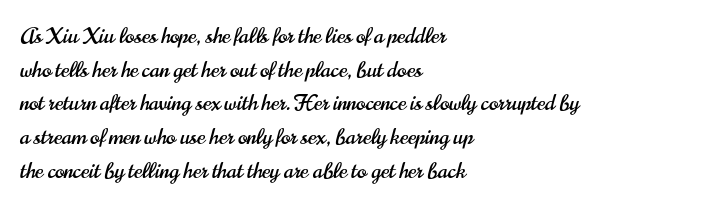
One glance says typical: line gaps are just what's usual. The gap between lines stays unmarked. These lines keep a tight, regular rhythm from letter to letter. Casual observation: everything's shoved over to the left.
